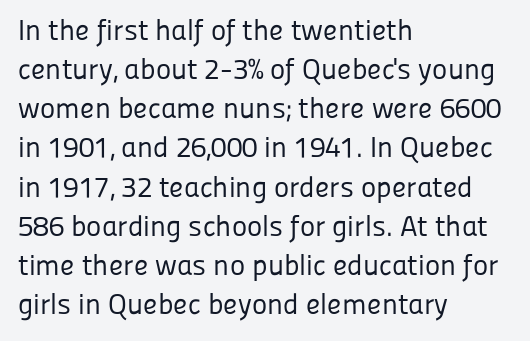
{"serif": "no", "italic": "no", "bold": "no", "weight": "regular", "width": "normal", "stroke_contrast": "low", "x_height": "medium", "monospaced": "no", "underline": "no", "align": "left", "line_spacing": "normal", "line_spacing_ratio": 1.35, "letter_spacing": "normal", "letter_spacing_em": 0.0, "glyph_px": 29}
